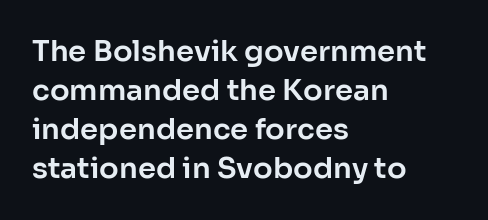
Q: Is the text italic (slanted)? A: No, it is upright.
Q: Is the typeface a serif or a sans-serif typeface? A: Sans-serif.
Q: Is the text underlined? A: No.
Q: How is the paragraph aligned? A: Left-aligned.
Q: Is the spacing between letters normal or unusually wide? A: Normal.
Q: Is the spacing between lines tight, normal or loose? A: Normal.
Q: Width (condensed, normal, or wide)? A: Normal.
Q: Stroke contrast? A: Low.
Q: x-height? A: Medium.
Q: Monospaced? A: No.
